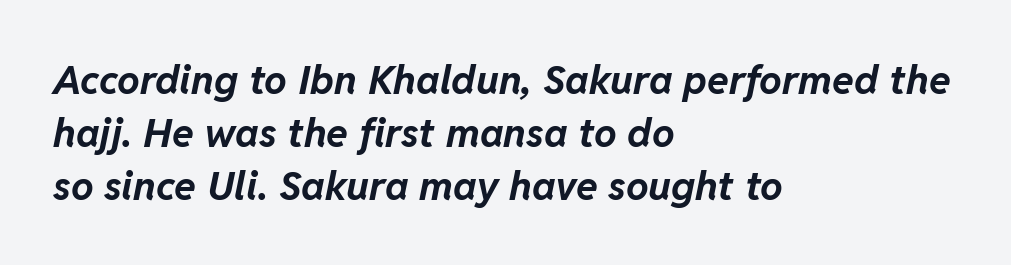
{"italic": "yes", "lean": "right", "slant_degrees": 11, "bold": "yes", "weight": "bold", "width": "normal", "stroke_contrast": "low", "x_height": "medium", "monospaced": "no", "underline": "no", "align": "left", "line_spacing": "normal", "line_spacing_ratio": 1.32, "letter_spacing": "normal", "letter_spacing_em": 0.0, "glyph_px": 40}
